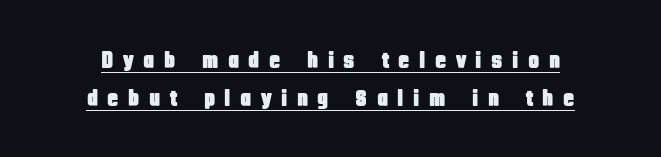
The image shows 23 px text type, upright; set normal line spacing (1.64x), unusually wide letter spacing (+0.41 em), underlined.
